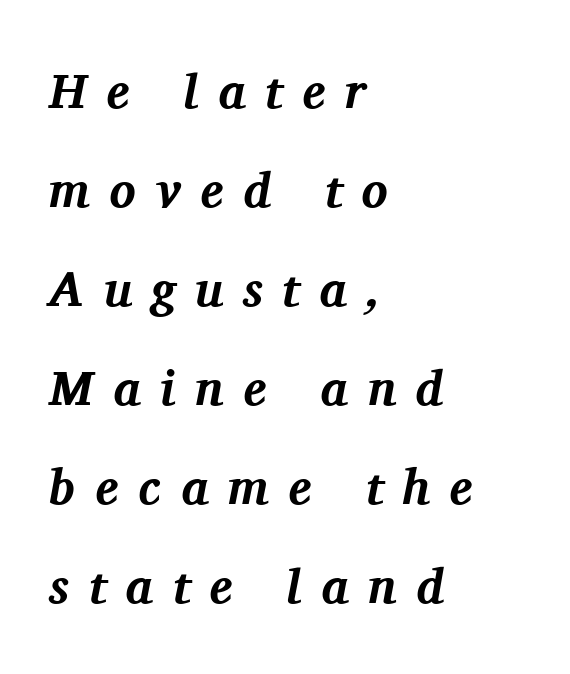
The image shows 49 px bold serif type, italic (leaning right); set left-aligned, loose line spacing (2.02x), unusually wide letter spacing (+0.4 em), not underlined; medium stroke contrast and a medium x-height.
